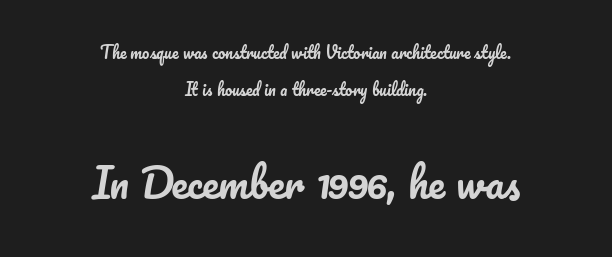
The image shows 41 px text type; set centered, loose line spacing (2.32x), normal letter spacing, not underlined; the second (bottom) block is 2.56x larger; low stroke contrast and a small x-height.
